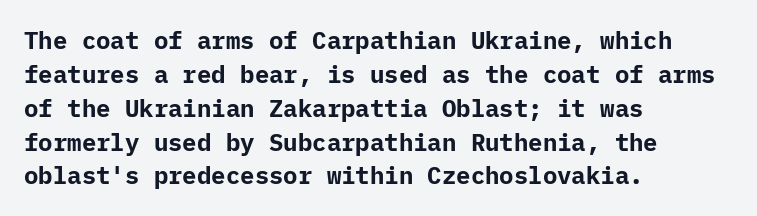
Q: Is the text bold? A: Yes.
Q: Is the text italic (slanted)? A: No, it is upright.
Q: Is the text underlined? A: No.
Q: How is the paragraph aligned? A: Left-aligned.
Q: Is the spacing between letters normal or unusually wide? A: Normal.
Q: Is the spacing between lines tight, normal or loose? A: Normal.
